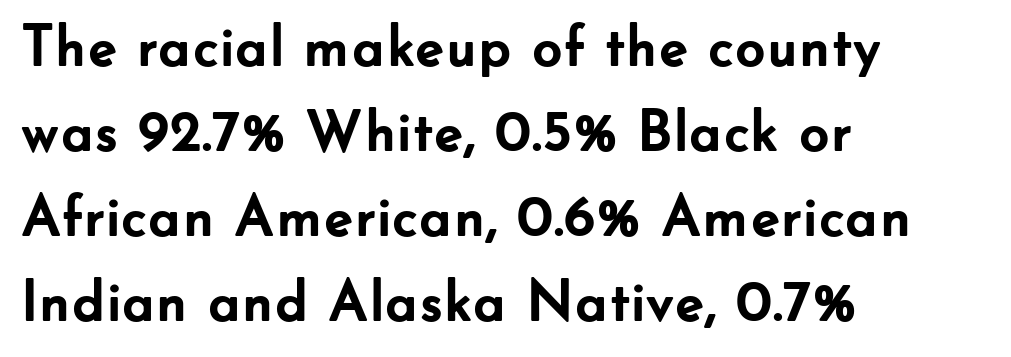
The image shows 59 px semibold sans-serif type, upright; set left-aligned, normal line spacing (1.44x), normal letter spacing, not underlined; low stroke contrast and a small x-height.
